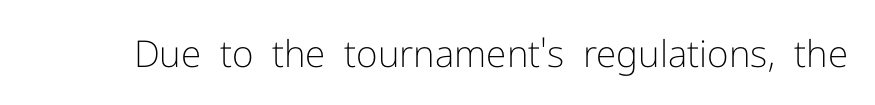
{"serif": "no", "italic": "no", "bold": "no", "weight": "light", "width": "normal", "stroke_contrast": "low", "x_height": "medium", "monospaced": "no", "underline": "no", "letter_spacing": "normal", "letter_spacing_em": 0.0, "glyph_px": 37}
